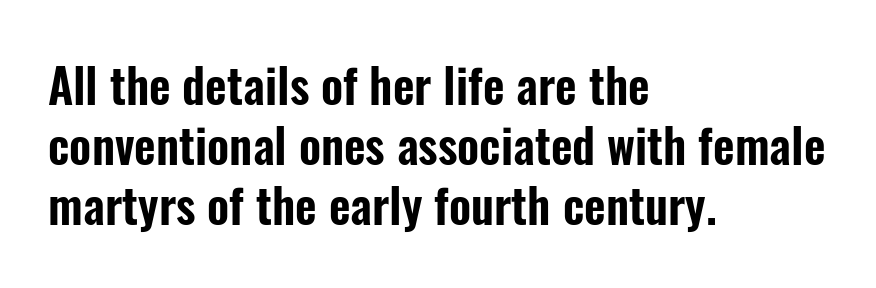
{"serif": "no", "italic": "no", "width": "condensed", "stroke_contrast": "low", "x_height": "medium", "monospaced": "no", "underline": "no", "align": "left", "line_spacing": "normal", "line_spacing_ratio": 1.28, "letter_spacing": "normal", "letter_spacing_em": 0.0, "glyph_px": 47}
